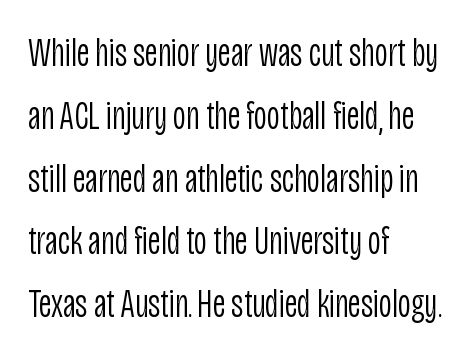
{"serif": "no", "italic": "no", "bold": "no", "weight": "light", "width": "condensed", "stroke_contrast": "low", "x_height": "large", "monospaced": "no", "underline": "no", "align": "left", "line_spacing": "normal", "line_spacing_ratio": 1.57, "letter_spacing": "normal", "letter_spacing_em": 0.0, "glyph_px": 40}
